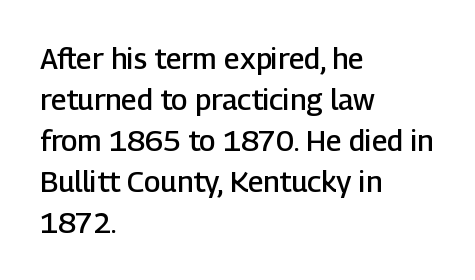
The image shows 29 px semibold sans-serif type, upright; set left-aligned, normal line spacing (1.41x), normal letter spacing, not underlined; low stroke contrast and a medium x-height.
